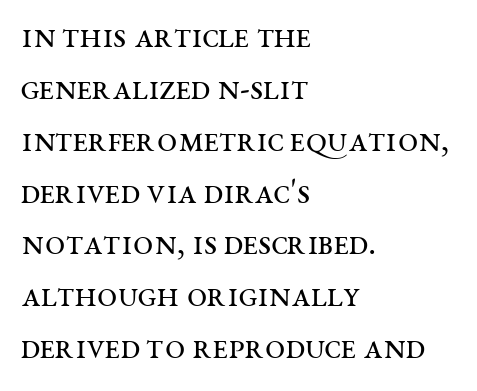
Unbolded letterforms with no extra heft. A typesetter would label this face a serif. Is this a fixed-width face? No — the glyphs have proportional, varying widths. The passage shown has conventional tracking throughout. Each new line begins a customary step beneath the previous one. The foot of each line stays bare and open.
